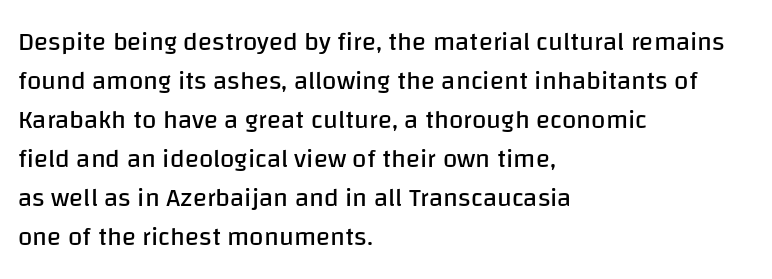
The image shows 26 px text type, upright; set left-aligned, normal line spacing (1.5x), normal letter spacing, not underlined.
